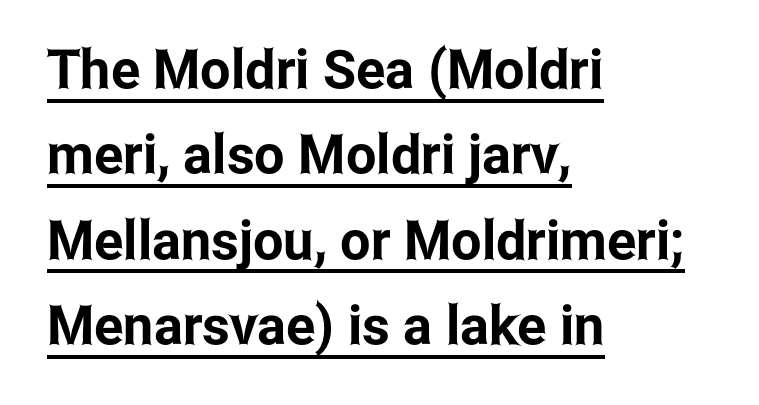
The rendering uses the underline text-decoration. Words appear dense and cohesive because spacing is normal. Typographically, this falls in the sans-serif category. Note the varied advance widths — an 'i' is clearly narrower than an 'm'. Characters remain perfectly vertical along every line. Vertically, the passage feels balanced, rows spaced as you'd expect.
